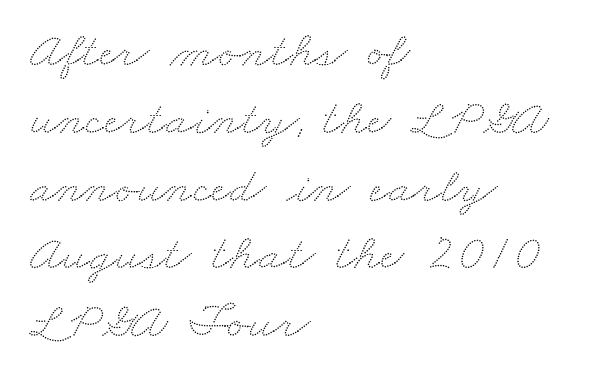
Q: Is the text underlined? A: No.
Q: How is the paragraph aligned? A: Left-aligned.
Q: Is the spacing between letters normal or unusually wide? A: Normal.
Q: Is the spacing between lines tight, normal or loose? A: Normal.
Q: Width (condensed, normal, or wide)? A: Wide.
Q: Stroke contrast? A: Low.
Q: x-height? A: Small.
Q: Monospaced? A: No.
